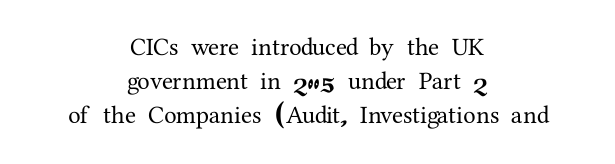
{"italic": "no", "underline": "no", "align": "center", "line_spacing": "normal", "line_spacing_ratio": 1.37, "letter_spacing": "normal", "letter_spacing_em": 0.0, "glyph_px": 25}
